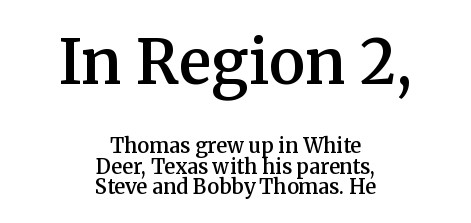
{"serif": "yes", "italic": "no", "bold": "semi", "weight": "semibold", "width": "normal", "stroke_contrast": "medium", "x_height": "medium", "monospaced": "no", "underline": "no", "align": "center", "line_spacing": "tight", "line_spacing_ratio": 1.01, "letter_spacing": "normal", "letter_spacing_em": 0.0, "larger_block": "first", "size_ratio": 3.05, "glyph_px": 61}
